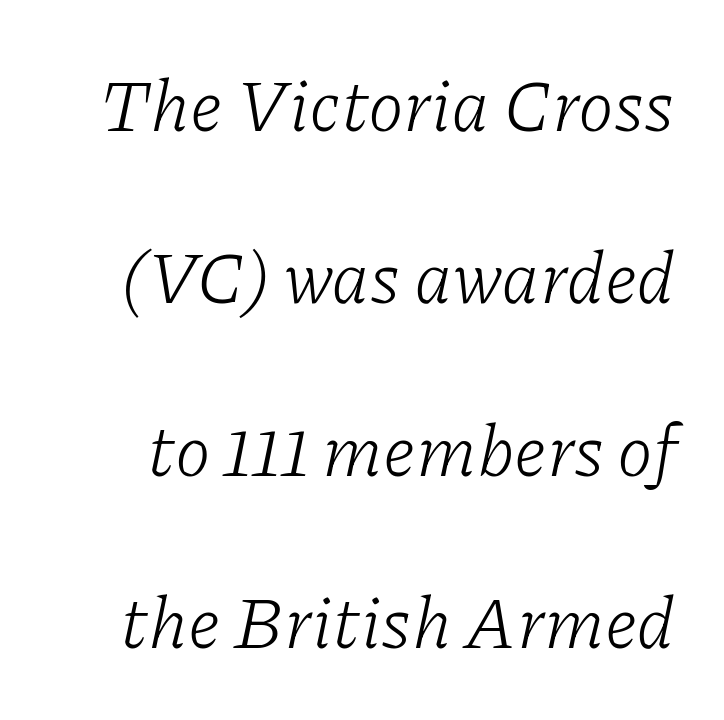
{"serif": "yes", "italic": "yes", "lean": "right", "slant_degrees": 11, "bold": "no", "weight": "light", "width": "normal", "stroke_contrast": "low", "x_height": "medium", "monospaced": "no", "underline": "no", "line_spacing": "loose", "line_spacing_ratio": 2.36, "letter_spacing": "normal", "letter_spacing_em": 0.0, "glyph_px": 73}
